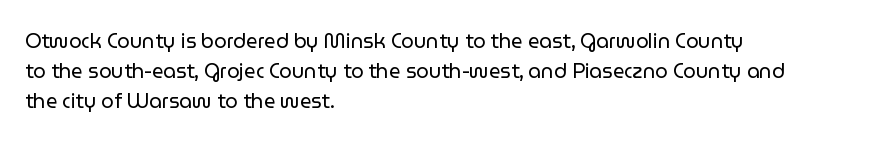
Q: Is the text bold? A: No.
Q: Is the text italic (slanted)? A: No, it is upright.
Q: Is the text underlined? A: No.
Q: How is the paragraph aligned? A: Left-aligned.
Q: Is the spacing between letters normal or unusually wide? A: Normal.
Q: Is the spacing between lines tight, normal or loose? A: Normal.
